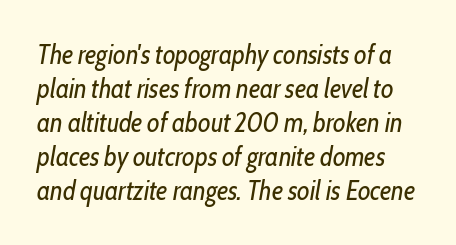
{"italic": "yes", "lean": "right", "slant_degrees": 10, "bold": "no", "underline": "no", "line_spacing": "normal", "line_spacing_ratio": 1.26, "letter_spacing": "normal", "letter_spacing_em": 0.0, "glyph_px": 27}
